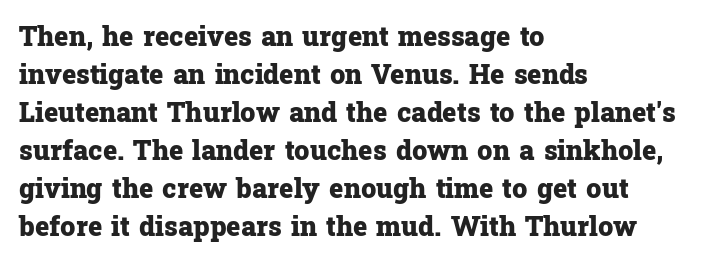
{"italic": "no", "bold": "yes", "underline": "no", "align": "left", "line_spacing": "normal", "line_spacing_ratio": 1.41, "letter_spacing": "normal", "letter_spacing_em": 0.0, "glyph_px": 27}
